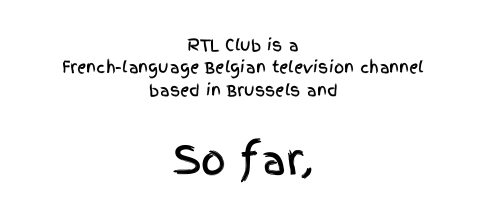
The image shows 39 px condensed sans-serif type, upright; set centered, normal line spacing (1.4x), normal letter spacing, not underlined; the second (bottom) block is 2.44x larger; a large x-height.
